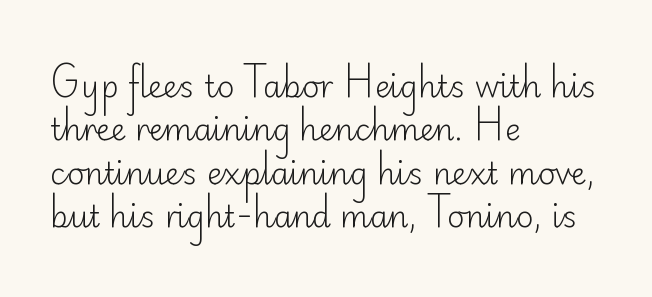
The image shows 30 px light sans-serif type, upright; set left-aligned, normal line spacing (1.45x), normal letter spacing, not underlined; low stroke contrast and a small x-height.
